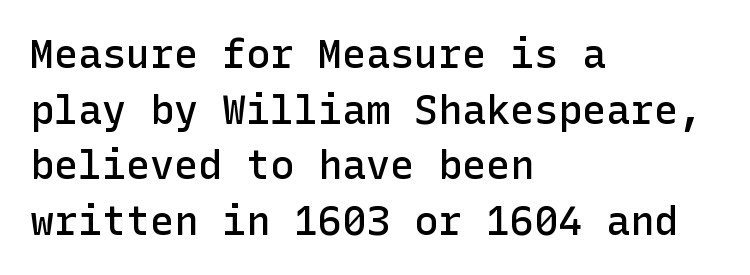
{"serif": "no", "italic": "no", "bold": "semi", "weight": "semibold", "width": "normal", "stroke_contrast": "low", "x_height": "medium", "underline": "no", "align": "left", "line_spacing": "normal", "line_spacing_ratio": 1.39, "letter_spacing": "normal", "letter_spacing_em": 0.0, "glyph_px": 40}
